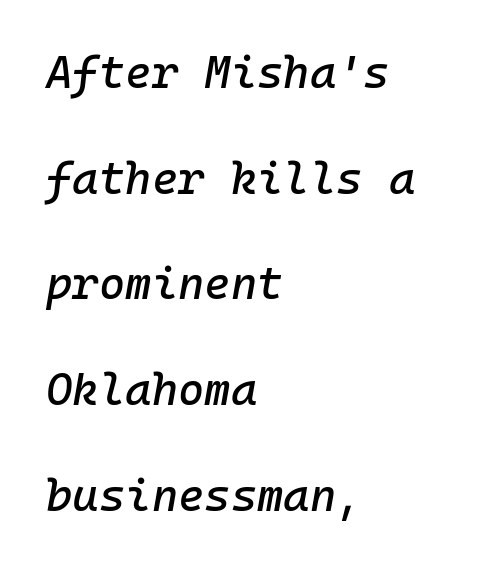
{"italic": "yes", "lean": "right", "slant_degrees": 10, "width": "normal", "stroke_contrast": "low", "x_height": "medium", "monospaced": "yes", "underline": "no", "align": "left", "line_spacing": "loose", "line_spacing_ratio": 2.35, "letter_spacing": "normal", "letter_spacing_em": 0.0, "glyph_px": 45}
